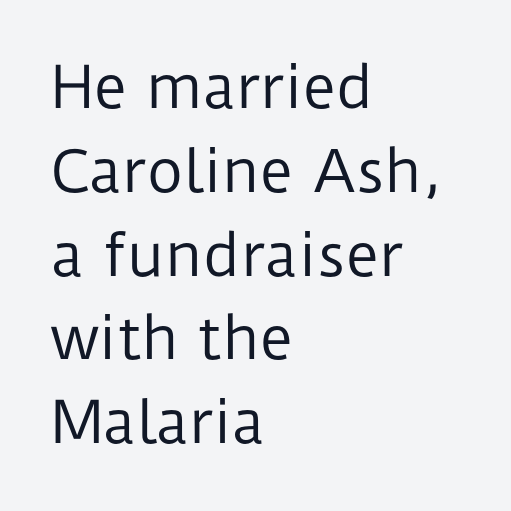
{"serif": "no", "italic": "no", "bold": "no", "weight": "regular", "width": "normal", "stroke_contrast": "low", "x_height": "medium", "monospaced": "no", "underline": "no", "align": "left", "line_spacing": "normal", "line_spacing_ratio": 1.47, "letter_spacing": "normal", "letter_spacing_em": 0.0, "glyph_px": 57}
